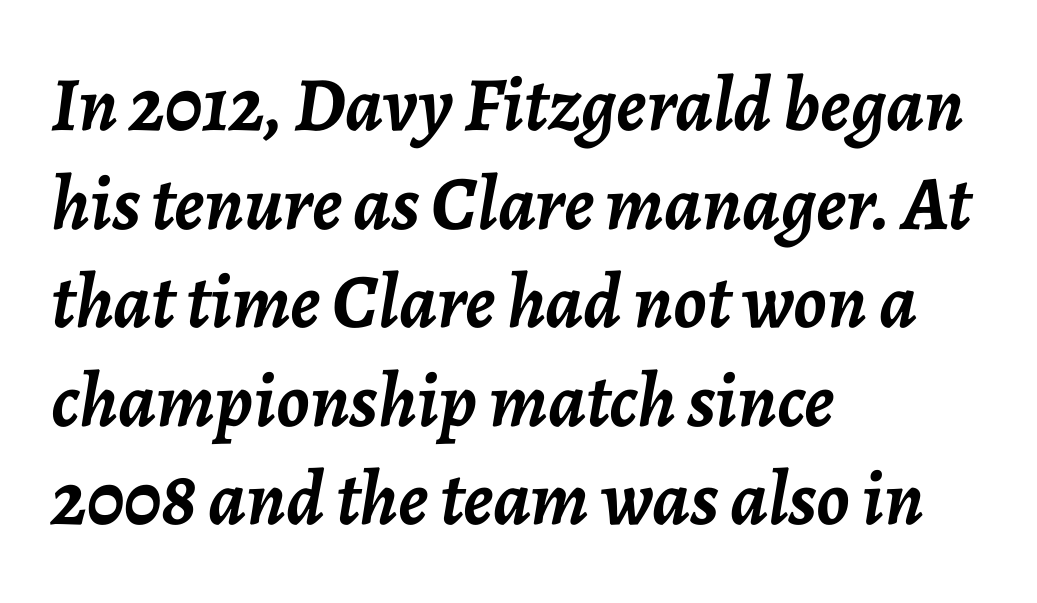
{"italic": "yes", "lean": "right", "slant_degrees": 7, "bold": "yes", "weight": "semibold", "width": "normal", "stroke_contrast": "low", "x_height": "medium", "monospaced": "no", "underline": "no", "align": "left", "line_spacing": "normal", "line_spacing_ratio": 1.28, "letter_spacing": "normal", "letter_spacing_em": 0.0, "glyph_px": 77}
